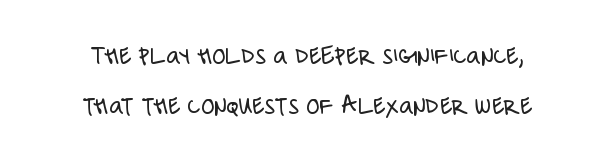
Stroke mass is kept to a normal reading level or below. No italicization has been applied; the sample stays upright. Is the letter spacing exaggerated? No — it looks like the ordinary default. This rendering uses center alignment, leaving both contours irregular but symmetric. The foot of each line stays bare and open.
